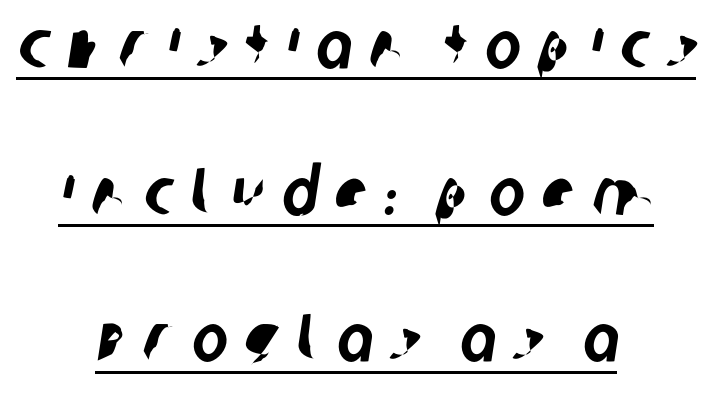
{"serif": "no", "width": "condensed", "stroke_contrast": "low", "x_height": "large", "monospaced": "no", "underline": "yes", "align": "center", "line_spacing": "loose", "line_spacing_ratio": 2.19, "letter_spacing": "wide", "letter_spacing_em": 0.26, "glyph_px": 67}
